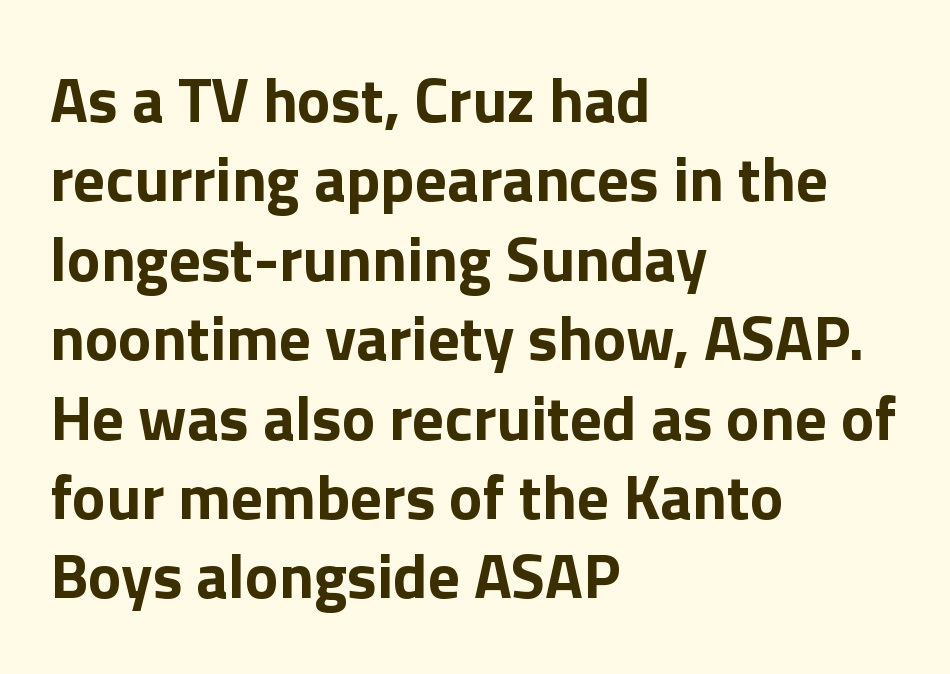
The image shows 63 px bold sans-serif type, upright; set left-aligned, normal line spacing (1.26x), normal letter spacing, not underlined; low stroke contrast and a medium x-height.
